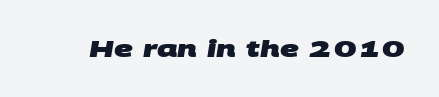
Q: Is the text bold? A: Yes.
Q: Is the text underlined? A: No.
Q: Is the spacing between letters normal or unusually wide? A: Normal.
